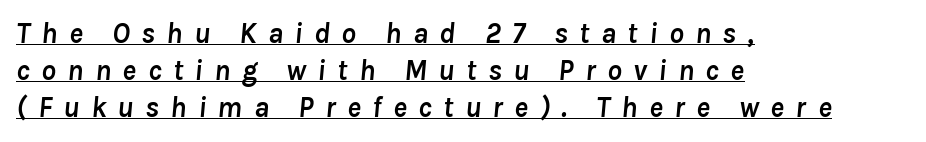
The image shows 29 px semibold type, italic (leaning right); set left-aligned, normal line spacing (1.28x), unusually wide letter spacing (+0.39 em), underlined; low stroke contrast and a medium x-height.
